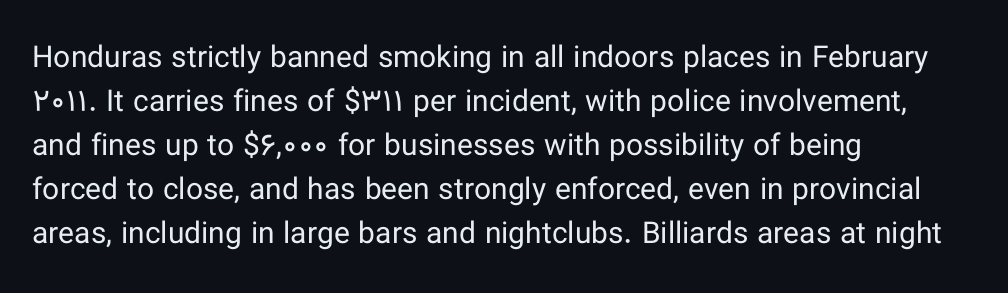
The cut favours lightness, reaching ordinary text weight at its darkest. These lines are rendered in a variable-pitch font. Short note: letters normally spaced. The area under the type is left untouched. The font family rendered here belongs to the sans-serif group.
